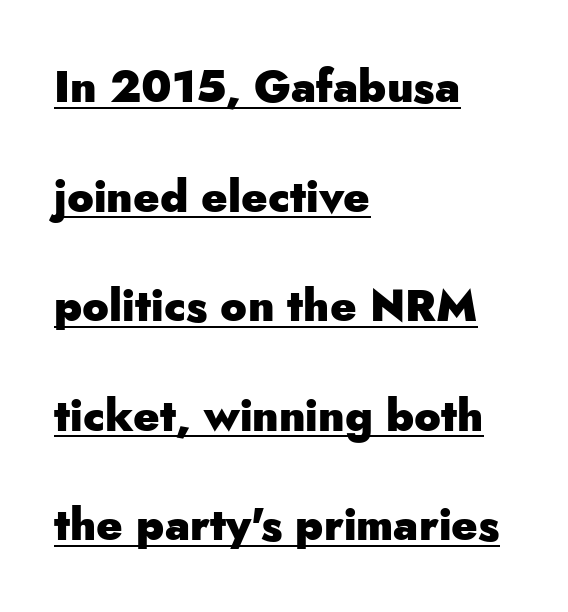
{"serif": "no", "italic": "no", "bold": "yes", "weight": "heavy", "width": "normal", "stroke_contrast": "low", "x_height": "small", "monospaced": "no", "underline": "yes", "align": "left", "line_spacing": "loose", "line_spacing_ratio": 2.49, "letter_spacing": "normal", "letter_spacing_em": 0.0, "glyph_px": 44}
